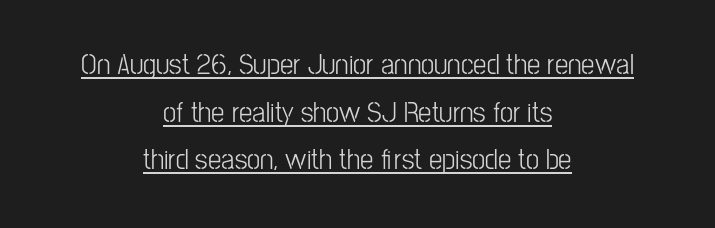
The image shows 30 px light, condensed sans-serif type, upright; set centered, normal line spacing (1.59x), normal letter spacing, underlined; low stroke contrast and a medium x-height.
